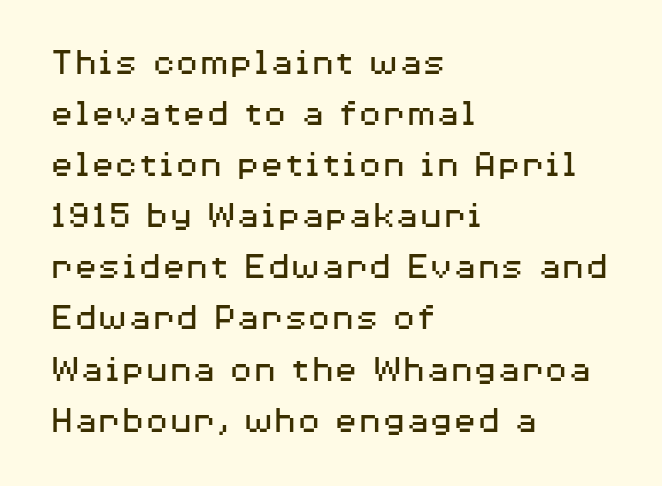
Font category for this specimen: sans-serif. Is this a heavy cut? Hardly; it is regular or lighter. Do the characters align in a grid? No, the font is proportional. Students, observe: this is what conventionally led text looks like. The space directly below the letters is spotless. Ascenders rise straight up at ninety degrees.
